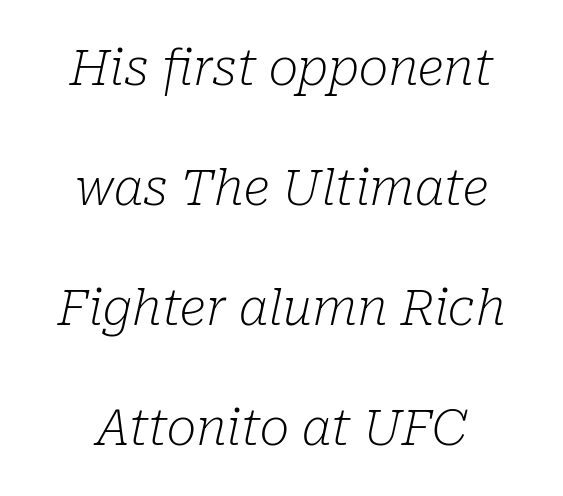
{"serif": "yes", "italic": "yes", "lean": "right", "slant_degrees": 10, "bold": "no", "weight": "light", "width": "normal", "stroke_contrast": "low", "x_height": "medium", "monospaced": "no", "underline": "no", "align": "center", "line_spacing": "loose", "line_spacing_ratio": 2.4, "letter_spacing": "normal", "letter_spacing_em": 0.0, "glyph_px": 50}
